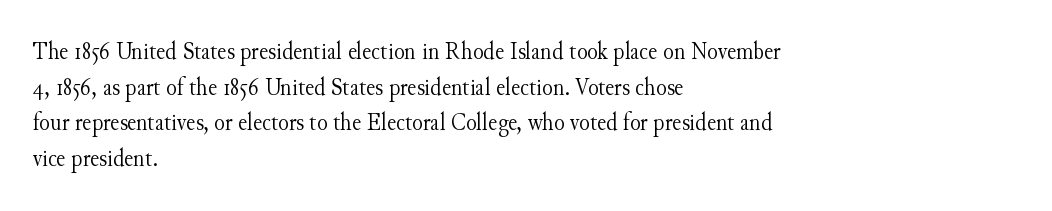
Q: Is the text bold? A: No.
Q: Is the text italic (slanted)? A: No, it is upright.
Q: Is the text underlined? A: No.
Q: How is the paragraph aligned? A: Left-aligned.
Q: Is the spacing between letters normal or unusually wide? A: Normal.
Q: Is the spacing between lines tight, normal or loose? A: Normal.
